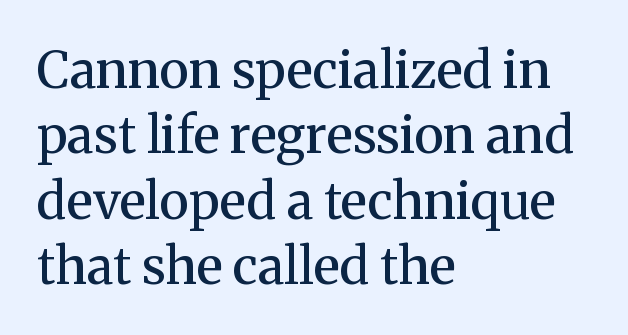
Look at the stroke-to-counter ratio: somewhat heavy, a semibold. Underlining? Definitely not there. Tracking here is standard; glyphs follow each other at the usual distance. Italic? Not at all — the glyphs are vertical. What's the leading like? Ordinary, nothing unusual. These lines are set flush left with a ragged right edge.
